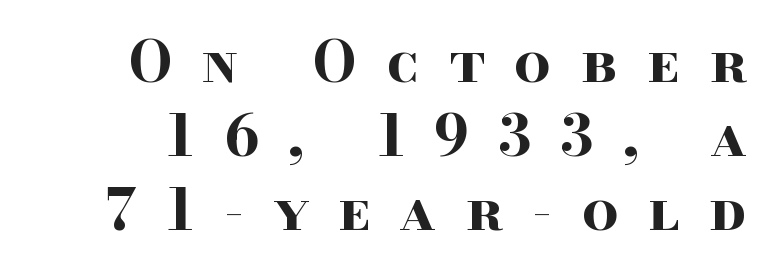
{"serif": "yes", "italic": "no", "bold": "yes", "weight": "bold", "width": "wide", "stroke_contrast": "high", "x_height": "small", "monospaced": "no", "underline": "no", "align": "right", "line_spacing": "normal", "line_spacing_ratio": 1.28, "letter_spacing": "wide", "letter_spacing_em": 0.5, "glyph_px": 58}
